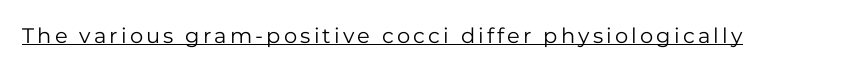
{"italic": "no", "bold": "no", "underline": "yes", "glyph_px": 21}
